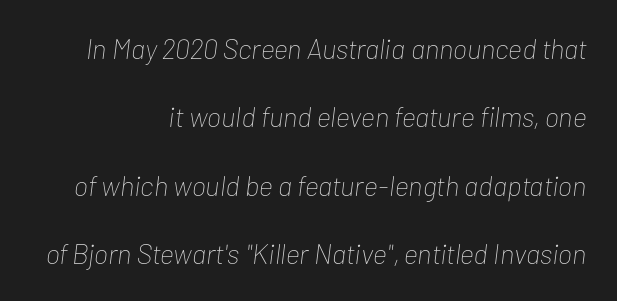
The string is rendered with underlining switched off. Proportional: the letters do not fall into vertical columns. There is no visible air inserted between adjacent glyphs. If you drew a ruler down the right edge, every line would touch it.
